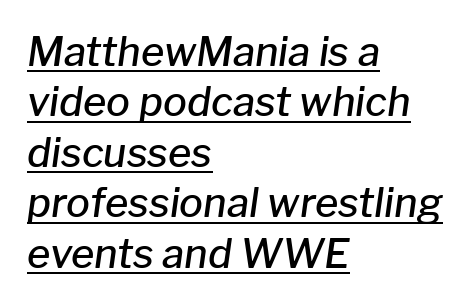
The image shows 40 px semibold type, italic (leaning right); set left-aligned, normal line spacing (1.26x), normal letter spacing, underlined; low stroke contrast and a medium x-height.
